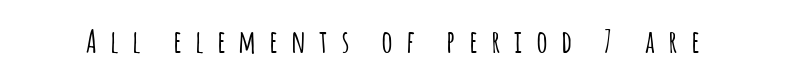
{"serif": "no", "italic": "no", "width": "condensed", "stroke_contrast": "low", "x_height": "large", "monospaced": "no", "underline": "no", "letter_spacing": "wide", "letter_spacing_em": 0.46, "glyph_px": 32}
